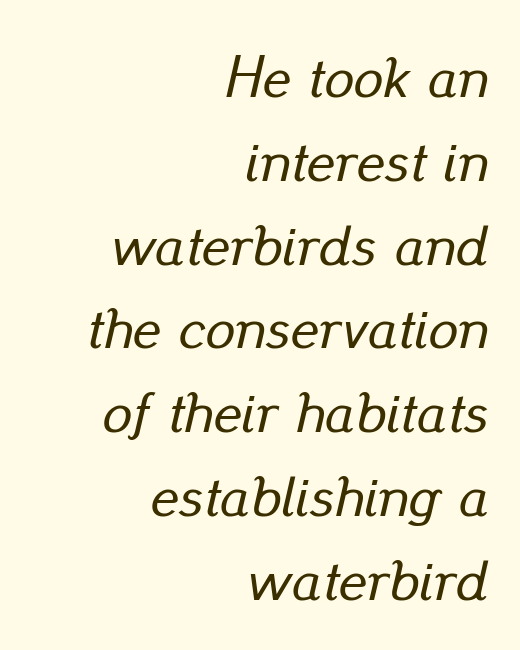
The area under the type is left untouched. Alignment: flush right. Is there much room between lines? A standard amount, neither cramped nor airy. Looks like regular typesetting: each glyph gets only the width it needs. No extra tracking has been applied to these lines. The whole block is typeset with a tilt.
